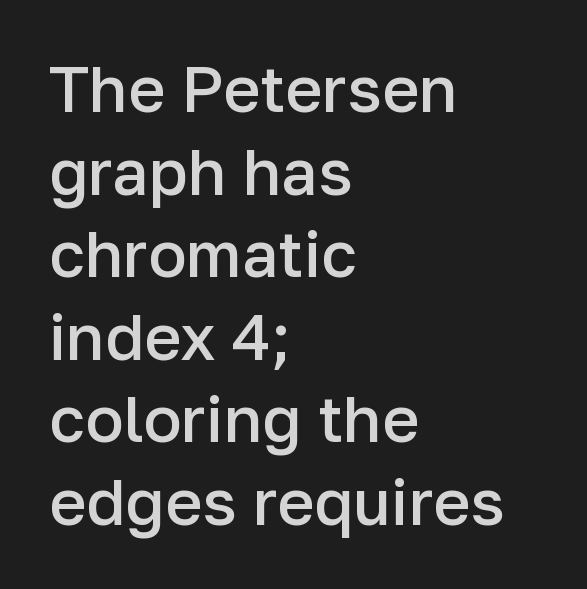
Q: Is the text bold? A: Semi-bold.
Q: Is the text italic (slanted)? A: No, it is upright.
Q: Is the typeface a serif or a sans-serif typeface? A: Sans-serif.
Q: Is the text underlined? A: No.
Q: How is the paragraph aligned? A: Left-aligned.
Q: Is the spacing between letters normal or unusually wide? A: Normal.
Q: Is the spacing between lines tight, normal or loose? A: Normal.
Q: Width (condensed, normal, or wide)? A: Normal.
Q: Stroke contrast? A: Low.
Q: x-height? A: Medium.
Q: Monospaced? A: No.
